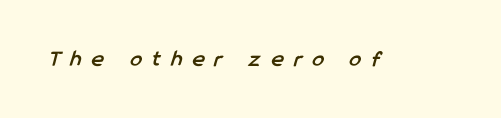
{"bold": "yes", "underline": "no", "letter_spacing": "wide", "letter_spacing_em": 0.45, "glyph_px": 23}
